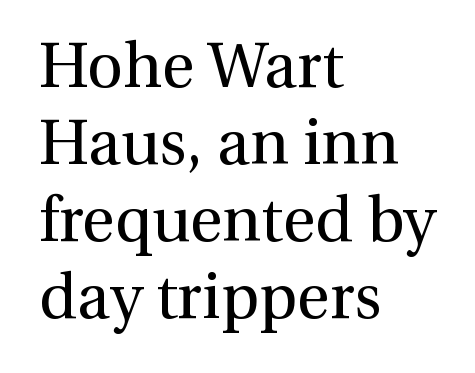
The image shows 63 px regular-weight serif type, upright; set left-aligned, line spacing 1.22x, normal letter spacing, not underlined; medium stroke contrast and a medium x-height.
